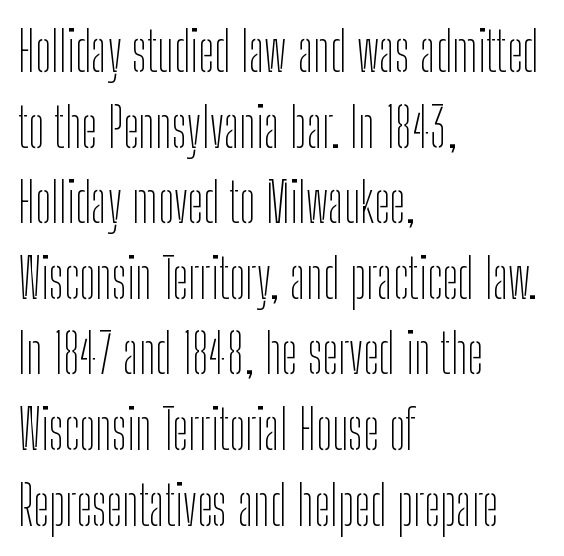
The image shows 54 px thin, condensed sans-serif type, upright; set left-aligned, normal line spacing (1.4x), normal letter spacing, not underlined; low stroke contrast and a medium x-height.
